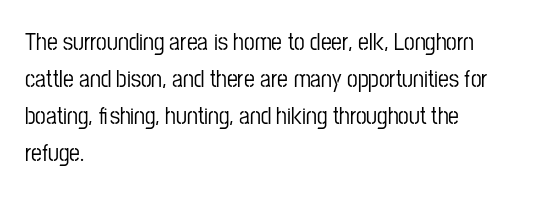
This is roman type, the default non-slanted kind. The lines in this sample share a left origin and differ only in where they stop. Glance below the letters and you will spot only blank space. The line-height multiplier appears to be the usual default. No extra tracking has been applied to these lines.
